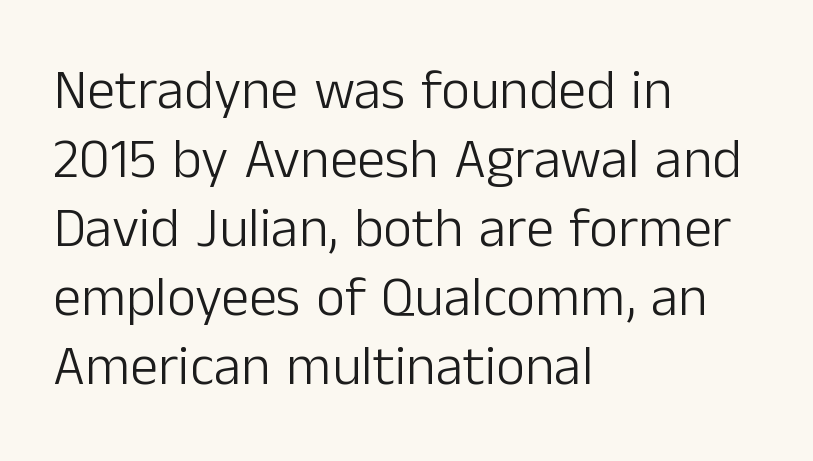
The image shows 56 px light sans-serif type, upright; set left-aligned, line spacing 1.23x, normal letter spacing, not underlined; low stroke contrast and a medium x-height.
